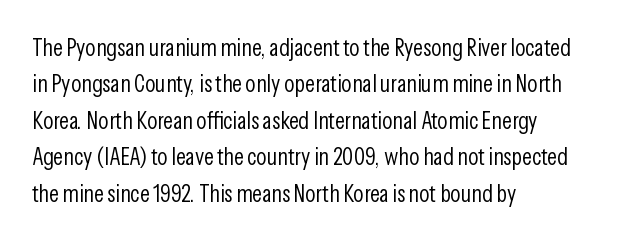
The image shows 24 px text type, upright; set left-aligned, normal line spacing (1.52x), normal letter spacing, not underlined.
